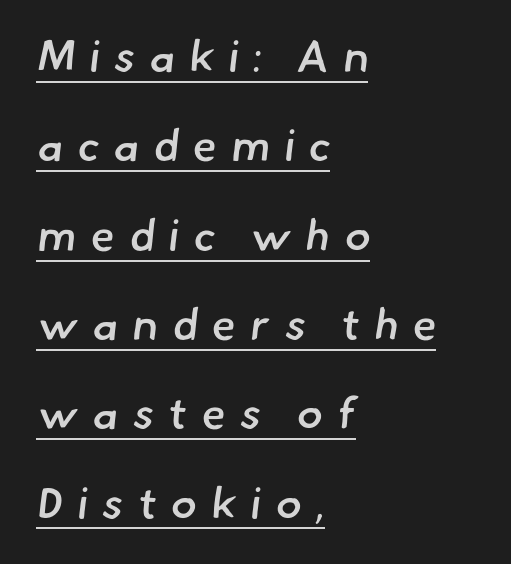
A fair bit of extra ink — the face is semibold, not bold. Between one letter and the next there's a generous, obvious gap. Emphasis is given by a line drawn under the lettering. Think of a printed novel: that variable character pitch is what you see here. What's the leading like? Stretched, with rows far apart. A classic flush-left, rag-right setting is used for this passage.
